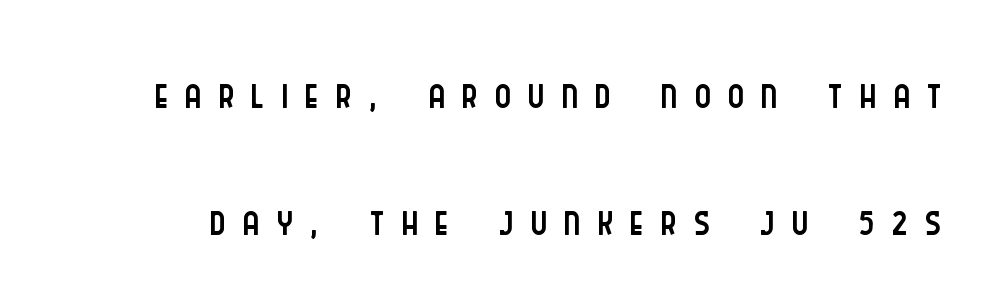
Is this a fixed-width face? No — the glyphs have proportional, varying widths. The type is letterspaced generously, with wide tracking. Posture: straight, roman, zero tilt. Underline: absent.
